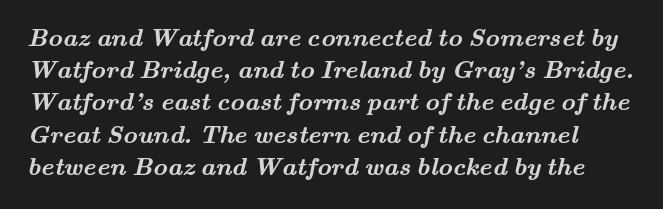
The face used here is rendered with its standard letterfit. Check the space under the baseline: it is left empty. The strokes are fattened all the way to bold. This sample keeps an unexceptional amount of space between lines.
